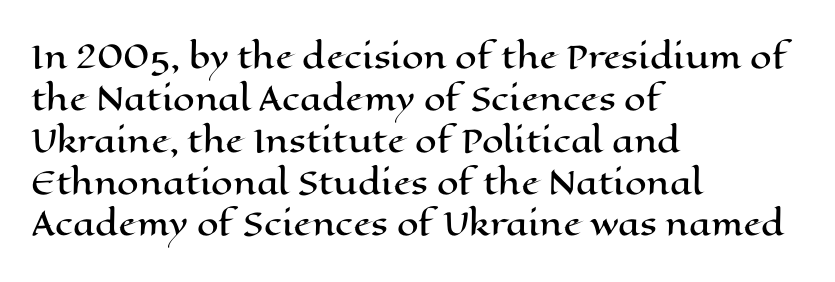
{"italic": "no", "width": "wide", "stroke_contrast": "high", "x_height": "medium", "monospaced": "no", "underline": "no", "align": "left", "line_spacing": "normal", "line_spacing_ratio": 1.35, "letter_spacing": "normal", "letter_spacing_em": 0.0, "glyph_px": 31}
